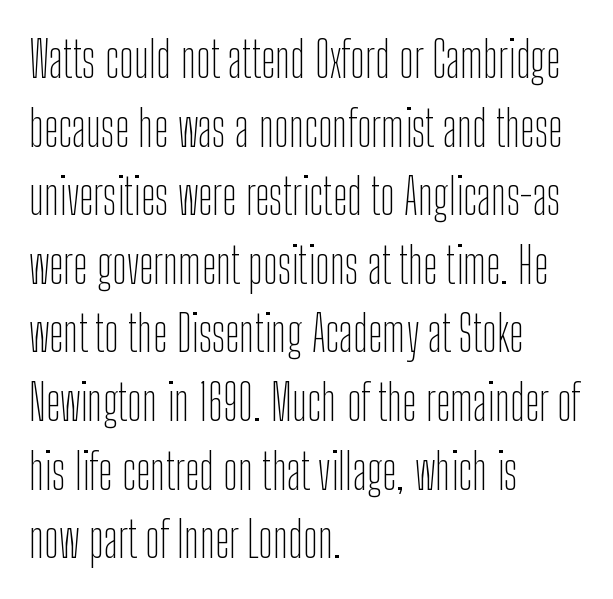
How would I describe the line gaps? Plain and ordinary. Between one letter and the next there's only the usual sliver of space. Is there any slant? The stems are plumb. No chunkiness to these letters — they're not bold. The type family on display is of the sans-serif kind.
